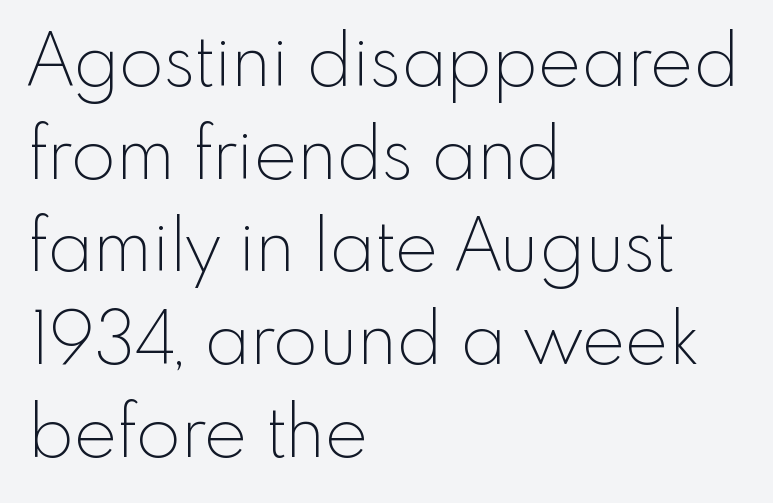
Stroke thickness stays within the range of a standard reading face or lighter. Lines of text with bare space underneath. Students, observe: this is what conventionally led text looks like. This sample uses a sans-serif face. Is there any slant? The stems are plumb. Here the designer chose a conventional face with non-uniform glyph widths.
